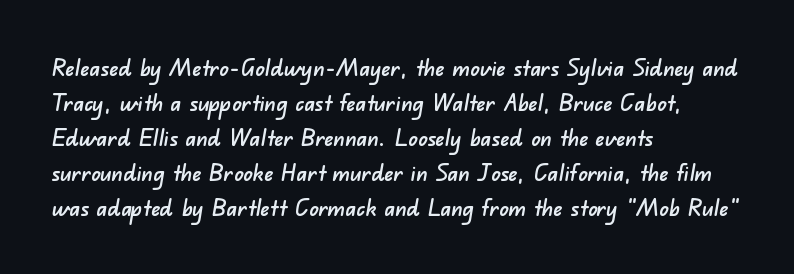
{"underline": "no", "align": "left", "line_spacing": "normal", "line_spacing_ratio": 1.52, "letter_spacing": "normal", "letter_spacing_em": 0.0, "glyph_px": 23}
